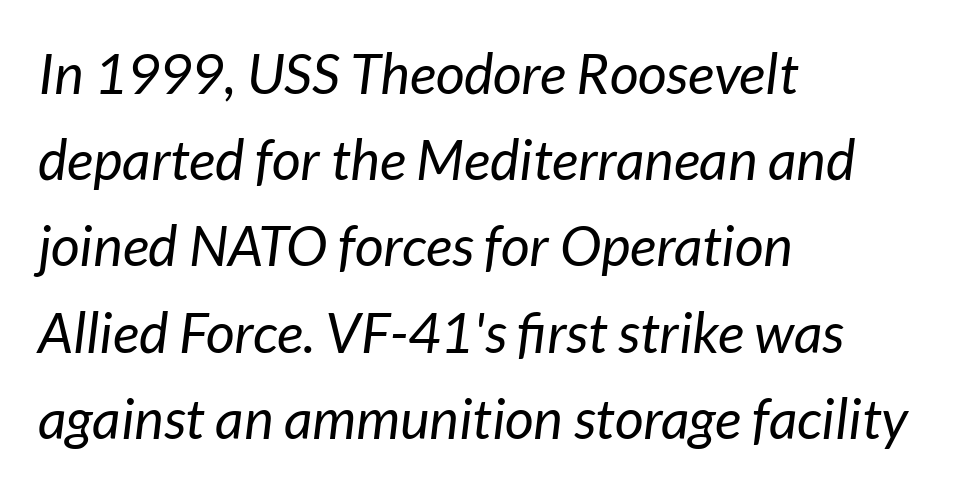
The space between consecutive lines is moderate. You can tell it's italic because the verticals aren't actually vertical. Proportional: the letters do not fall into vertical columns. Nothing heavy about these letters — not bold at all.
